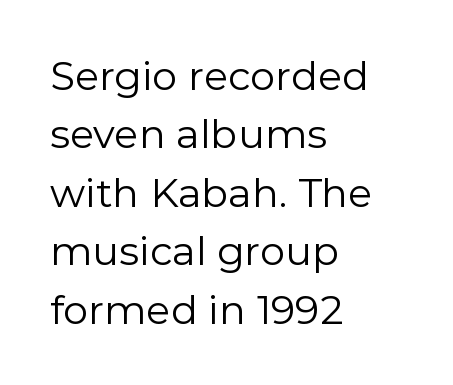
The image shows 40 px regular-weight sans-serif type, upright; set left-aligned, normal line spacing (1.46x), normal letter spacing, not underlined; low stroke contrast and a medium x-height.
